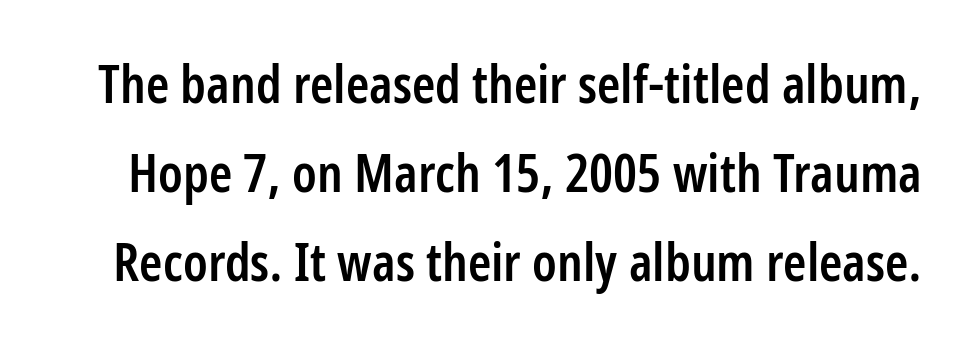
This sample uses an upright cut, with every glyph sitting square on the baseline. Reading down the column, the eye jumps a familiar distance to each next line. Each word holds together tightly as a unit, with standard inter-letter gaps. The face used here is proportionally spaced, like ordinary book or web type.
